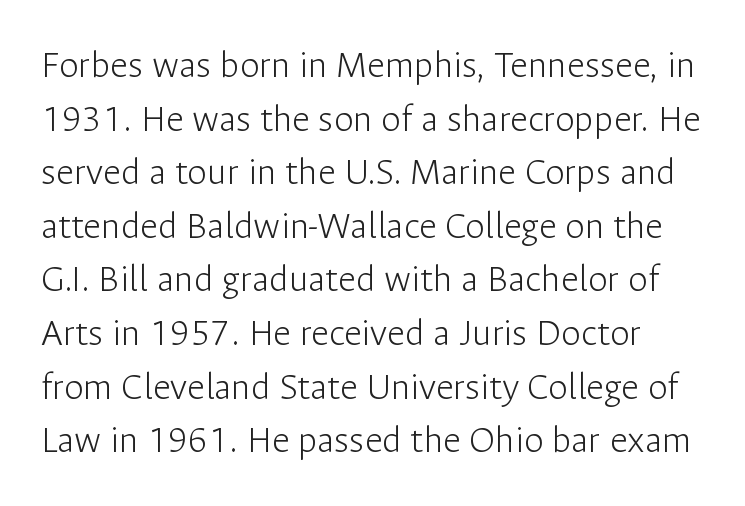
Weight: not bold — regular or lighter. The passage shown is not underscored anywhere. Ordinary non-slanted type is in use. The face used here is rendered with its standard letterfit. Vertical spacing — default.
